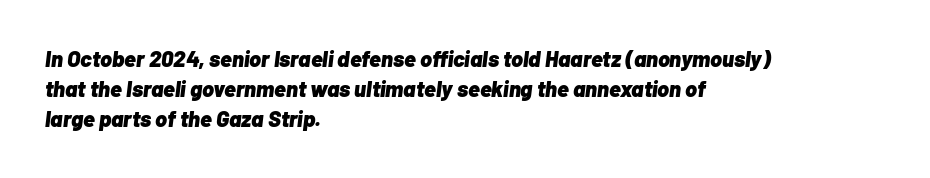
Q: Is the text bold? A: Yes.
Q: Is the text italic (slanted)? A: Yes, it leans right by about 7 degrees.
Q: Is the text underlined? A: No.
Q: How is the paragraph aligned? A: Left-aligned.
Q: Is the spacing between letters normal or unusually wide? A: Normal.
Q: Is the spacing between lines tight, normal or loose? A: Normal.
